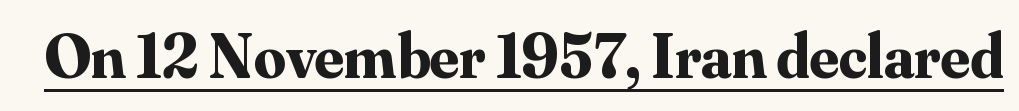
Each letter keeps its own natural width here, so spacing adapts to shape. Nobody touched the tracking dial on this one. Ascenders rise straight up at ninety degrees. Stroke terminals: seriffed. You'd pick this weight for a headline — it's a proper bold. The sample's only ornament is a line tracing under the words.
